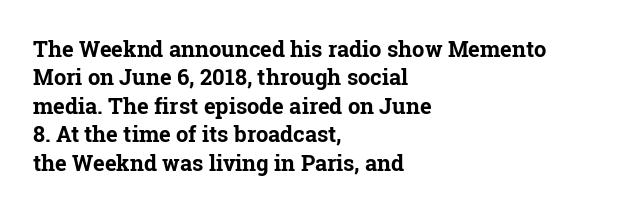
The image shows 22 px bold type, upright; set left-aligned, normal line spacing (1.29x), normal letter spacing, not underlined.
